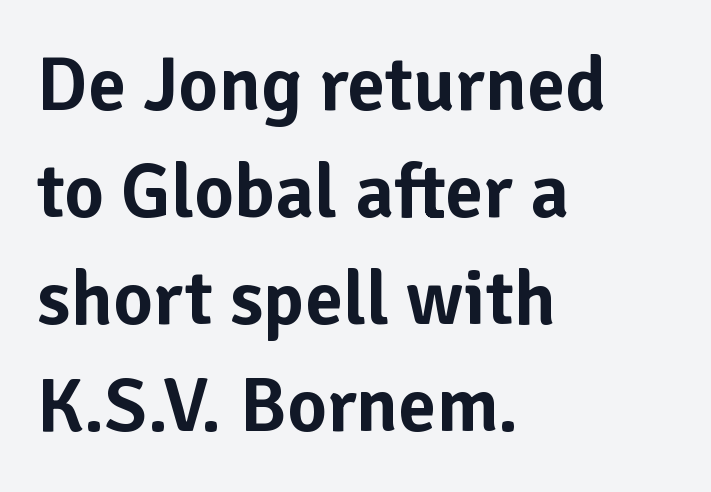
{"serif": "no", "italic": "no", "width": "normal", "stroke_contrast": "low", "x_height": "medium", "monospaced": "no", "underline": "no", "align": "left", "line_spacing": "normal", "line_spacing_ratio": 1.39, "letter_spacing": "normal", "letter_spacing_em": 0.0, "glyph_px": 77}
